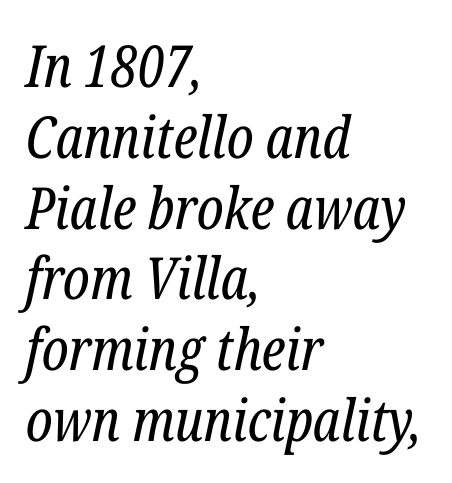
The image shows 58 px regular-weight, condensed serif type, italic (leaning right); set left-aligned, line spacing 1.22x, normal letter spacing, not underlined; low stroke contrast and a medium x-height.
